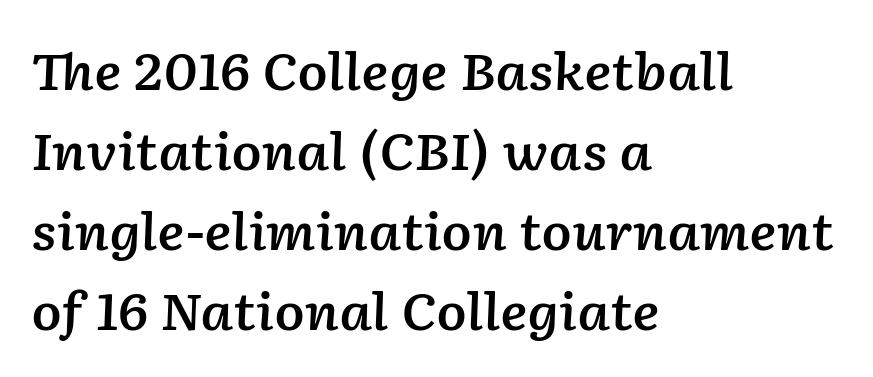
Q: Is the text bold? A: Semi-bold.
Q: Is the text italic (slanted)? A: Yes, it leans right by about 2 degrees.
Q: Is the text underlined? A: No.
Q: How is the paragraph aligned? A: Left-aligned.
Q: Is the spacing between letters normal or unusually wide? A: Normal.
Q: Is the spacing between lines tight, normal or loose? A: Normal.
Q: Width (condensed, normal, or wide)? A: Normal.
Q: Stroke contrast? A: Low.
Q: x-height? A: Medium.
Q: Monospaced? A: No.
